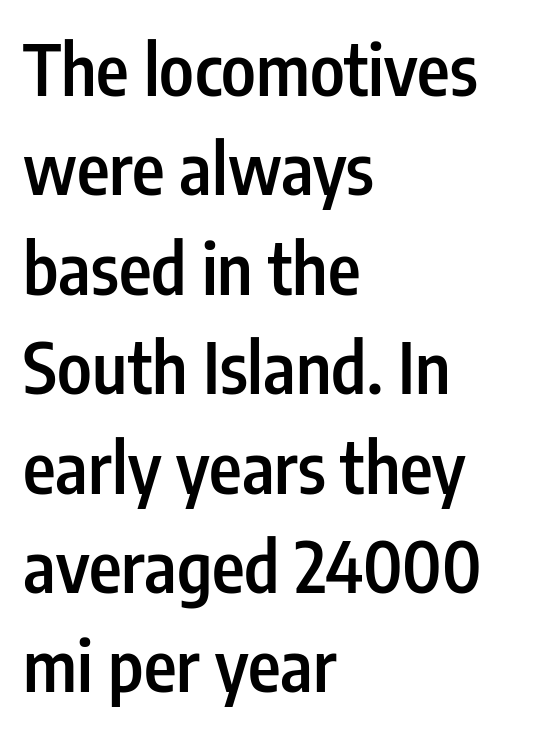
The image shows 70 px semibold, condensed sans-serif type, upright; set left-aligned, normal line spacing (1.42x), normal letter spacing, not underlined; low stroke contrast and a medium x-height.
